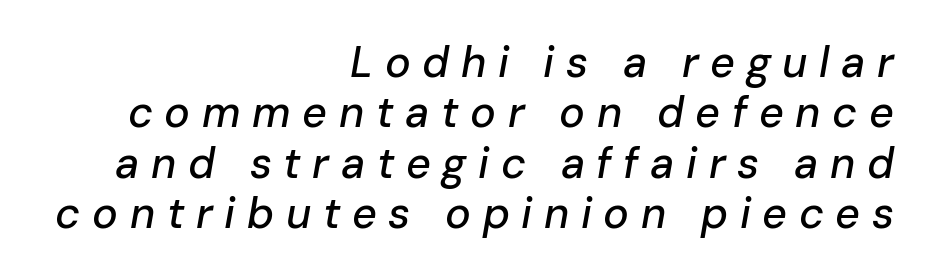
The image shows 43 px text type, italic (leaning right); set right-aligned, line spacing 1.17x, unusually wide letter spacing (+0.27 em), not underlined; low stroke contrast and a medium x-height.
